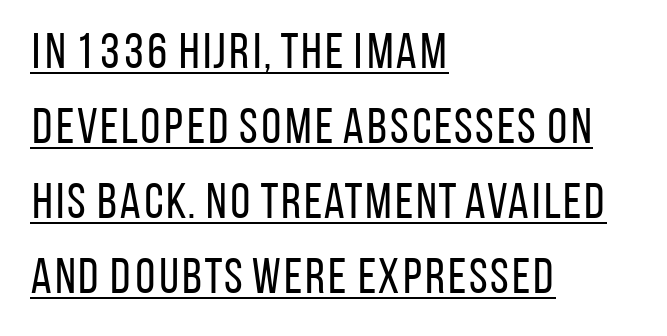
Emphasis is given by a line drawn under the lettering. Short and long lines alike share a common starting point at left. The tracking reads as untouched default to a designer's eye. A typesetter would call this proportional, since set widths differ per character. Posture: upright roman.
